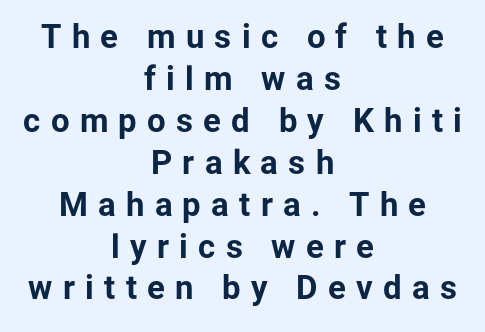
{"serif": "no", "italic": "no", "bold": "yes", "weight": "bold", "width": "normal", "stroke_contrast": "low", "x_height": "medium", "monospaced": "no", "underline": "no", "align": "center", "line_spacing": "normal", "line_spacing_ratio": 1.27, "letter_spacing": "wide", "letter_spacing_em": 0.31, "glyph_px": 33}
